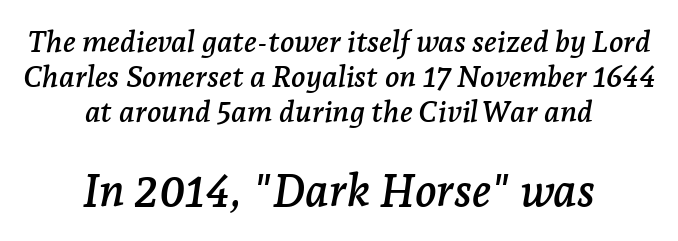
Q: Is the text italic (slanted)? A: Yes, it leans right by about 7 degrees.
Q: Is the typeface a serif or a sans-serif typeface? A: Serif.
Q: Is the text underlined? A: No.
Q: How is the paragraph aligned? A: Centered.
Q: Is the spacing between letters normal or unusually wide? A: Normal.
Q: Which block of text is set in a larger size, the first (top) or the second (bottom)? A: The second (bottom) one.
Q: Width (condensed, normal, or wide)? A: Normal.
Q: Stroke contrast? A: Low.
Q: x-height? A: Medium.
Q: Monospaced? A: No.
